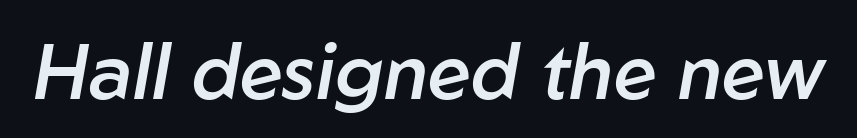
The image shows 77 px semibold type, italic (leaning right); set normal letter spacing, not underlined; low stroke contrast and a medium x-height.
